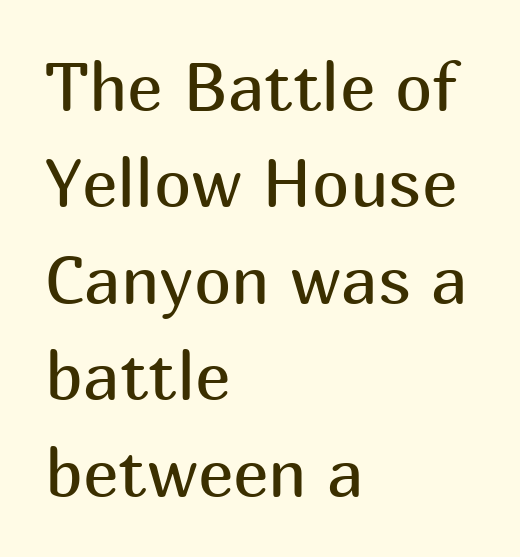
Q: Is the text bold? A: No.
Q: Is the text italic (slanted)? A: No, it is upright.
Q: Is the typeface a serif or a sans-serif typeface? A: Sans-serif.
Q: Is the text underlined? A: No.
Q: How is the paragraph aligned? A: Left-aligned.
Q: Is the spacing between letters normal or unusually wide? A: Normal.
Q: Is the spacing between lines tight, normal or loose? A: Normal.
Q: Width (condensed, normal, or wide)? A: Normal.
Q: Stroke contrast? A: Medium.
Q: x-height? A: Medium.
Q: Monospaced? A: No.
